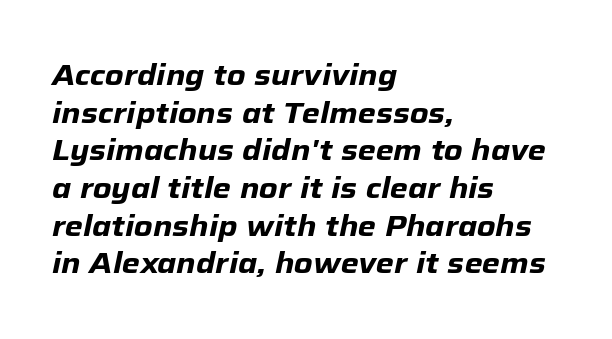
Q: Is the text bold? A: Yes.
Q: Is the text italic (slanted)? A: Yes, it leans right by about 12 degrees.
Q: Is the text underlined? A: No.
Q: How is the paragraph aligned? A: Left-aligned.
Q: Is the spacing between letters normal or unusually wide? A: Normal.
Q: Is the spacing between lines tight, normal or loose? A: Normal.
Q: Width (condensed, normal, or wide)? A: Normal.
Q: Stroke contrast? A: Low.
Q: x-height? A: Medium.
Q: Monospaced? A: No.
